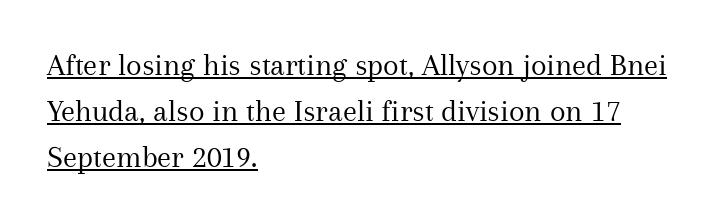
Q: Is the text bold? A: No.
Q: Is the text italic (slanted)? A: No, it is upright.
Q: Is the typeface a serif or a sans-serif typeface? A: Serif.
Q: Is the text underlined? A: Yes.
Q: How is the paragraph aligned? A: Left-aligned.
Q: Is the spacing between letters normal or unusually wide? A: Normal.
Q: Is the spacing between lines tight, normal or loose? A: Normal.
Q: Width (condensed, normal, or wide)? A: Normal.
Q: Stroke contrast? A: Medium.
Q: x-height? A: Medium.
Q: Monospaced? A: No.
